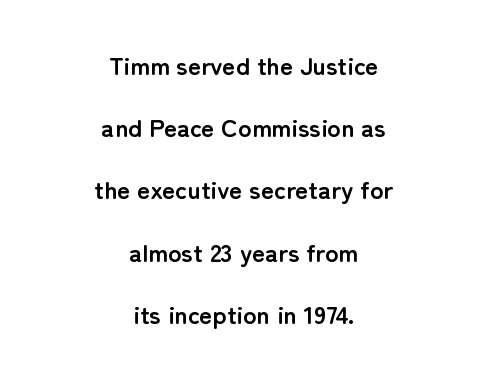
Reading down the block, each line starts at a different indent, mirrored at its end. The designer dialed line spacing up above the default. Stroke thickness is high; the sample reads as a true bold. Only glyphs here, with clear space below each row.
